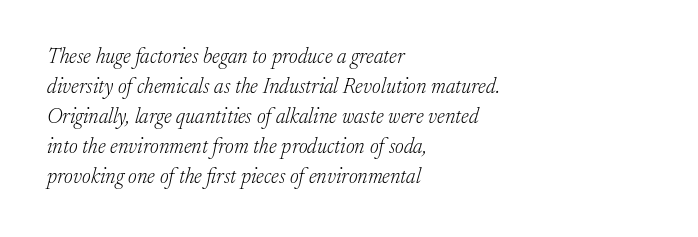
{"italic": "yes", "lean": "right", "slant_degrees": 17, "bold": "no", "underline": "no", "align": "left", "line_spacing": "normal", "line_spacing_ratio": 1.43, "letter_spacing": "normal", "letter_spacing_em": 0.0, "glyph_px": 21}
